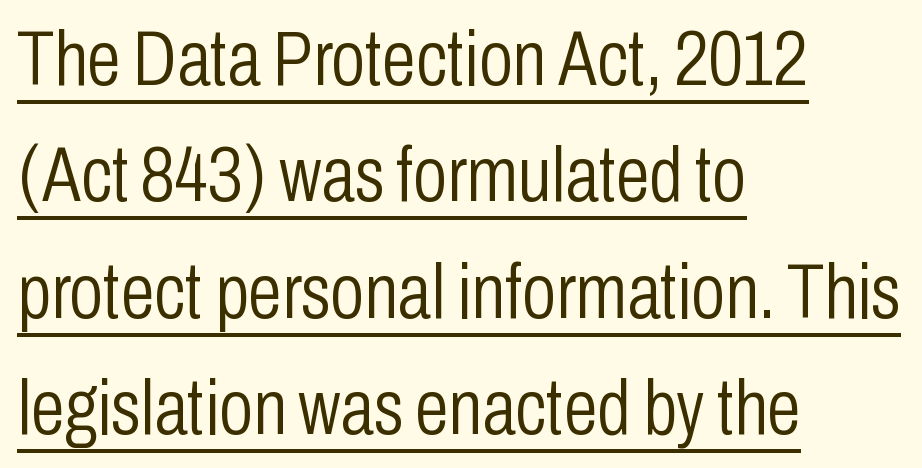
The image shows 77 px light, condensed sans-serif type, upright; set left-aligned, normal line spacing (1.51x), normal letter spacing, underlined; low stroke contrast and a medium x-height.
